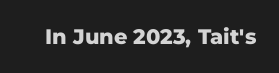
The image shows 21 px bold type, upright; set normal letter spacing, not underlined.
